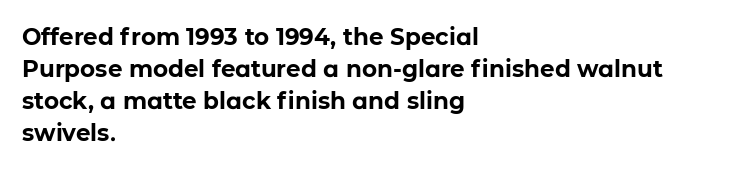
Compared with typical paragraphs, the rows here are spaced about the same. In terms of posture, this sample is upright. You'd pick this weight for a headline — it's a proper bold. Typeset ragged right — the left edge is the straight one.
